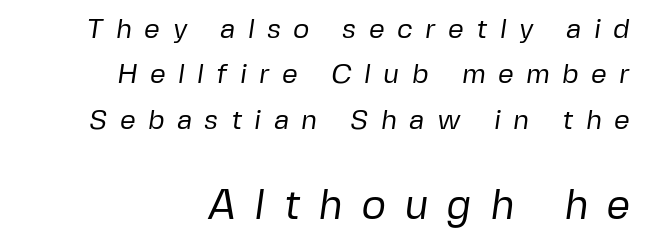
Q: Is the text bold? A: No.
Q: Is the typeface a serif or a sans-serif typeface? A: Sans-serif.
Q: Is the text underlined? A: No.
Q: How is the paragraph aligned? A: Right-aligned.
Q: Is the spacing between letters normal or unusually wide? A: Unusually wide.
Q: Is the spacing between lines tight, normal or loose? A: Normal.
Q: Which block of text is set in a larger size, the first (top) or the second (bottom)? A: The second (bottom) one.
Q: Width (condensed, normal, or wide)? A: Normal.
Q: Stroke contrast? A: Low.
Q: x-height? A: Medium.
Q: Monospaced? A: No.
